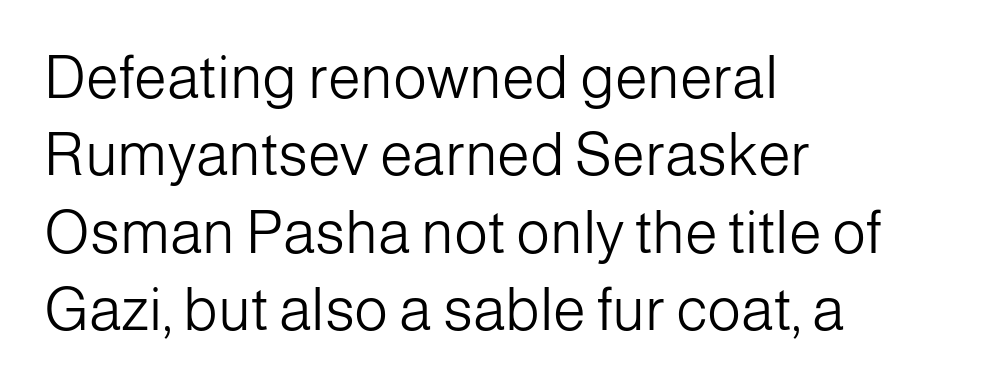
The image shows 59 px light sans-serif type, upright; set left-aligned, normal line spacing (1.31x), normal letter spacing, not underlined; low stroke contrast and a medium x-height.
